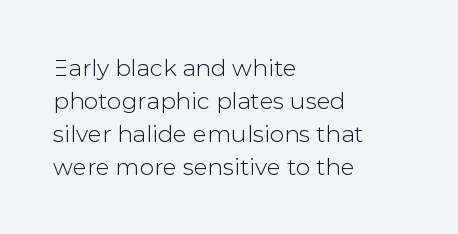
{"italic": "no", "underline": "no", "align": "left", "line_spacing": "normal", "line_spacing_ratio": 1.43, "letter_spacing": "normal", "letter_spacing_em": 0.0, "glyph_px": 23}
